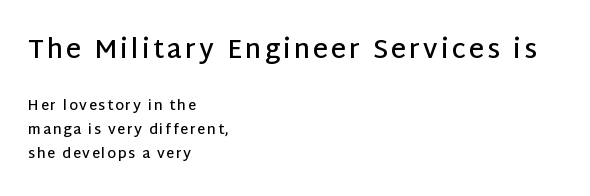
{"italic": "no", "bold": "semi", "underline": "no", "align": "left", "line_spacing": "normal", "line_spacing_ratio": 1.7, "larger_block": "first", "size_ratio": 1.86, "glyph_px": 26}
